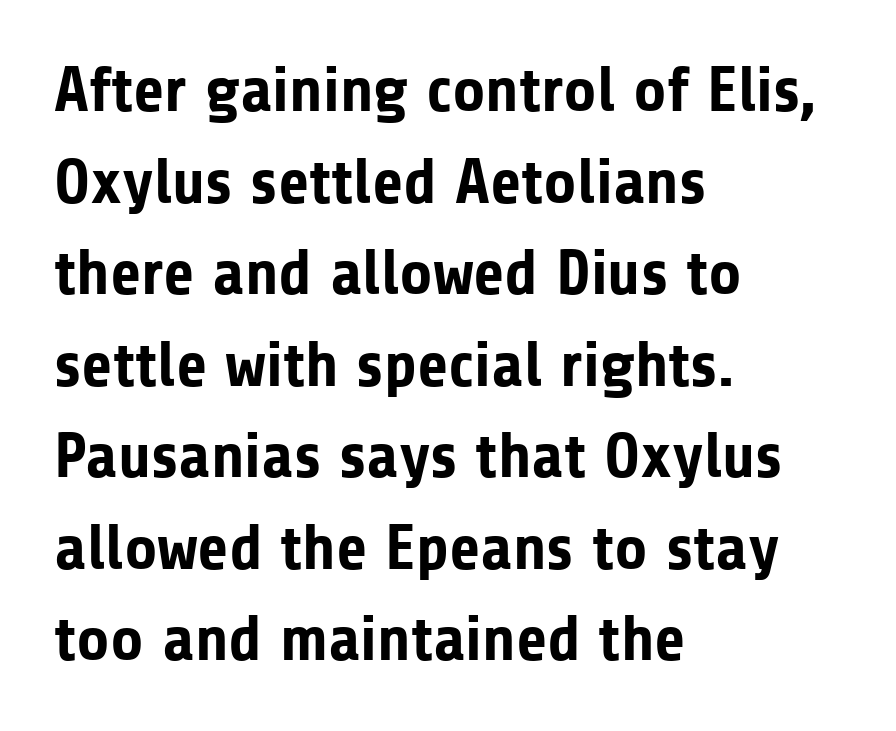
{"serif": "no", "italic": "no", "bold": "yes", "weight": "bold", "width": "normal", "stroke_contrast": "low", "x_height": "medium", "monospaced": "no", "underline": "no", "align": "left", "line_spacing": "normal", "line_spacing_ratio": 1.43, "letter_spacing": "normal", "letter_spacing_em": 0.0, "glyph_px": 64}
